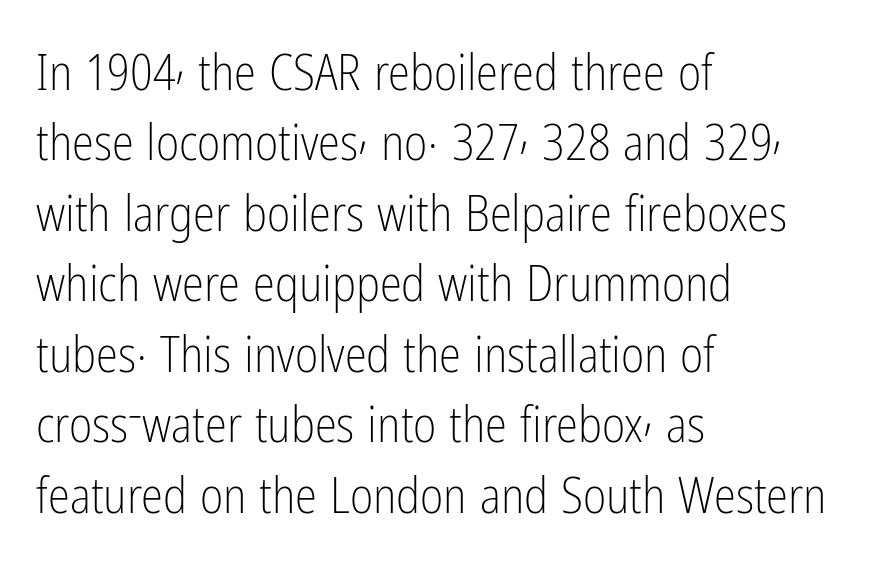
The image shows 50 px light, condensed sans-serif type, upright; set left-aligned, normal line spacing (1.41x), normal letter spacing, not underlined; low stroke contrast and a medium x-height.
